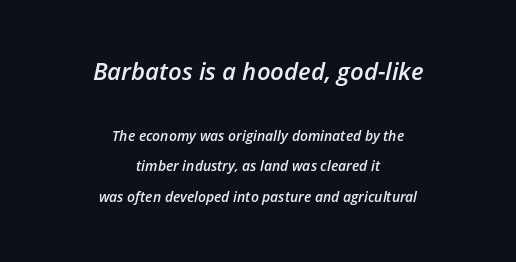
The image shows 24 px text type, italic (leaning right); set centered, loose line spacing (2.19x), normal letter spacing, not underlined; the first (top) block is 1.71x larger.
